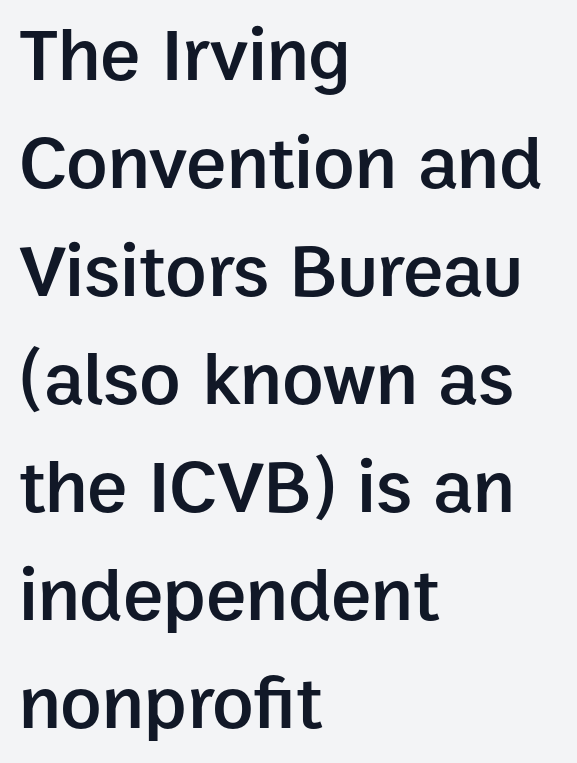
{"serif": "no", "italic": "no", "bold": "semi", "weight": "semibold", "width": "normal", "stroke_contrast": "low", "x_height": "medium", "monospaced": "no", "underline": "no", "align": "left", "line_spacing": "normal", "line_spacing_ratio": 1.42, "letter_spacing": "normal", "letter_spacing_em": 0.0, "glyph_px": 76}
